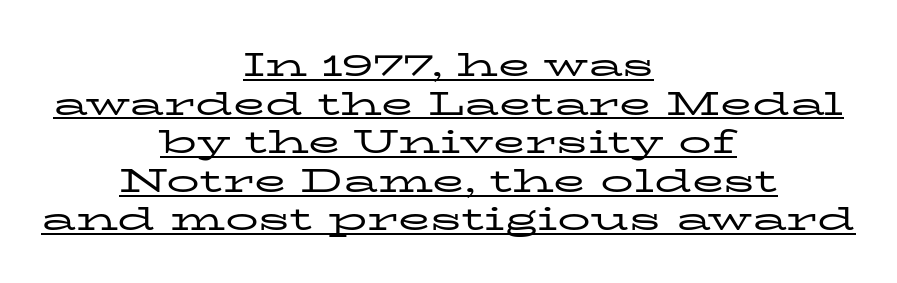
{"serif": "yes", "italic": "no", "bold": "no", "weight": "regular", "width": "wide", "stroke_contrast": "low", "x_height": "medium", "monospaced": "no", "underline": "yes", "align": "center", "line_spacing_ratio": 1.17, "letter_spacing": "normal", "letter_spacing_em": 0.0, "glyph_px": 33}
